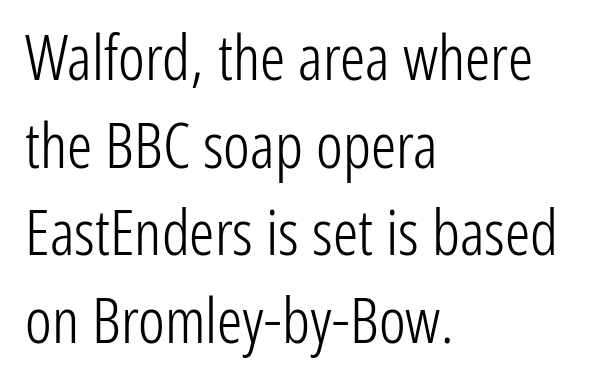
Q: Is the text bold? A: No.
Q: Is the text italic (slanted)? A: No, it is upright.
Q: Is the typeface a serif or a sans-serif typeface? A: Sans-serif.
Q: Is the text underlined? A: No.
Q: How is the paragraph aligned? A: Left-aligned.
Q: Is the spacing between letters normal or unusually wide? A: Normal.
Q: Is the spacing between lines tight, normal or loose? A: Normal.
Q: Width (condensed, normal, or wide)? A: Condensed.
Q: Stroke contrast? A: Low.
Q: x-height? A: Medium.
Q: Monospaced? A: No.
